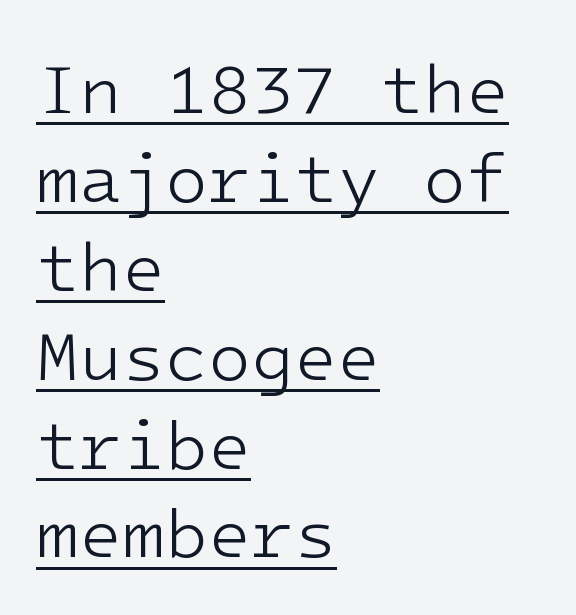
This sample uses an upright cut, with every glyph sitting square on the baseline. No feet cap the strokes, marking this as sans-serif type. A light-to-regular cut is what we see here. The tracking reads as untouched default to a designer's eye.
